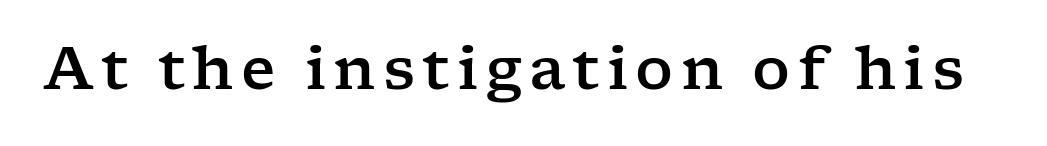
The image shows 59 px wide serif type, upright; set not underlined; low stroke contrast and a medium x-height.
